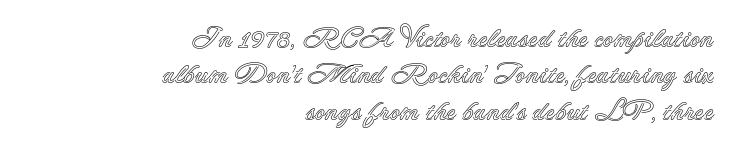
{"width": "normal", "x_height": "small", "monospaced": "no", "underline": "no", "align": "right", "line_spacing": "normal", "line_spacing_ratio": 1.3, "letter_spacing": "normal", "letter_spacing_em": 0.0, "glyph_px": 28}
